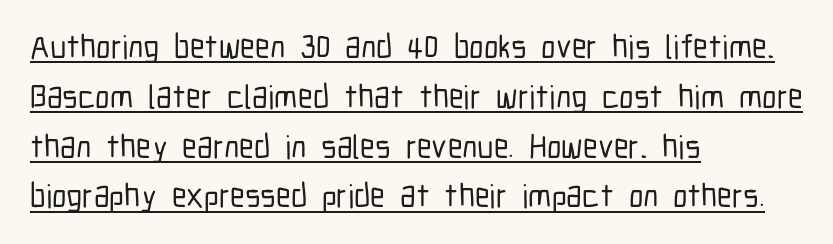
Q: Is the text italic (slanted)? A: No, it is upright.
Q: Is the typeface a serif or a sans-serif typeface? A: Sans-serif.
Q: Is the text underlined? A: Yes.
Q: How is the paragraph aligned? A: Left-aligned.
Q: Is the spacing between letters normal or unusually wide? A: Normal.
Q: Is the spacing between lines tight, normal or loose? A: Normal.
Q: Width (condensed, normal, or wide)? A: Condensed.
Q: Stroke contrast? A: Low.
Q: x-height? A: Medium.
Q: Monospaced? A: No.
